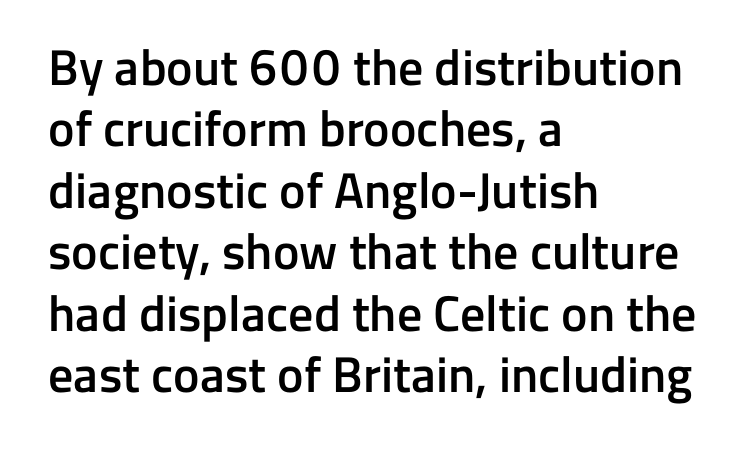
Character widths vary here, with narrow letters taking less room than wide ones. This rendering features lettering with no underline. Here the glyphs are tracked normally, forming tight word shapes. Typographic density is moderately raised because the face is semibold.
